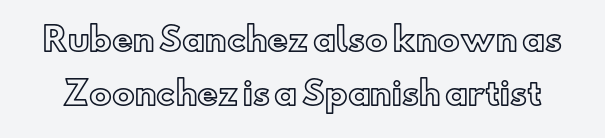
{"italic": "no", "width": "normal", "x_height": "small", "monospaced": "no", "underline": "no", "line_spacing": "normal", "line_spacing_ratio": 1.7, "letter_spacing": "normal", "letter_spacing_em": 0.0, "glyph_px": 32}
